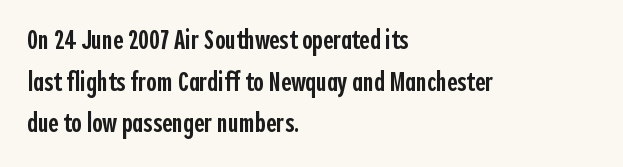
The image shows 28 px semibold, condensed sans-serif type, upright; set left-aligned, normal line spacing (1.49x), normal letter spacing, not underlined; a medium x-height.
